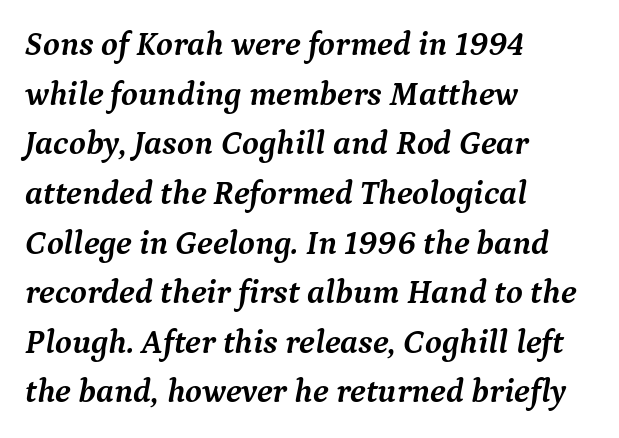
The image shows 34 px semibold serif type, italic (leaning right); set left-aligned, normal line spacing (1.46x), normal letter spacing, not underlined; medium stroke contrast and a medium x-height.
